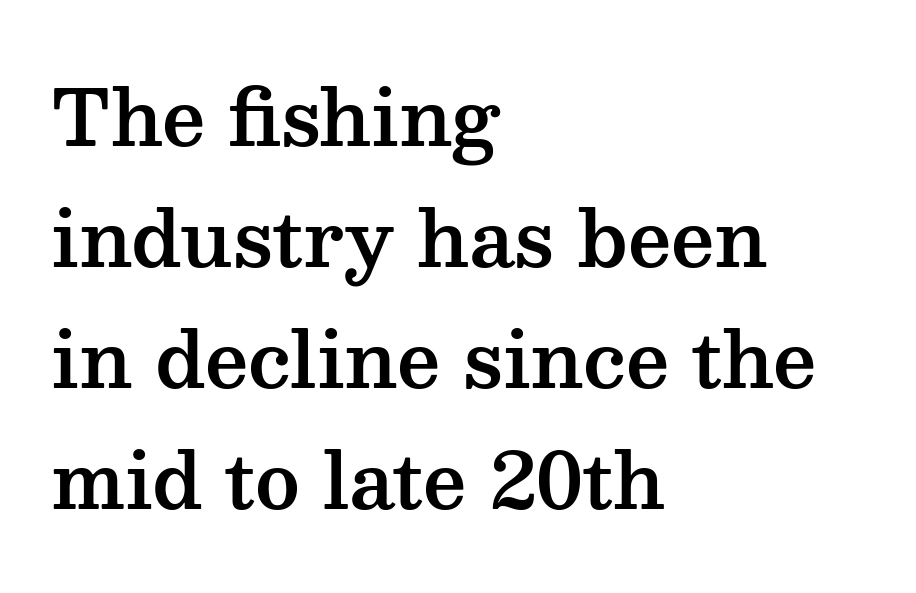
The image shows 76 px wide serif type, upright; set left-aligned, normal line spacing (1.59x), normal letter spacing, not underlined; medium stroke contrast and a medium x-height.
